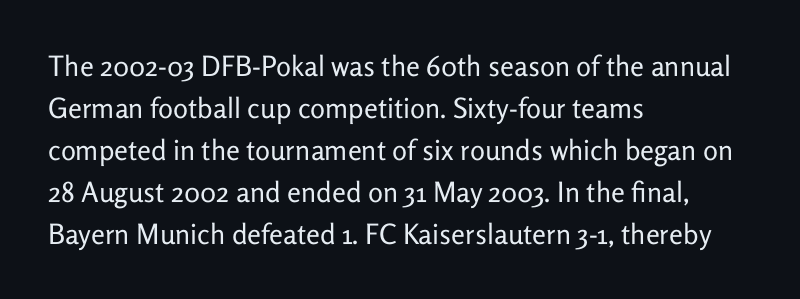
{"serif": "no", "italic": "no", "bold": "no", "weight": "regular", "width": "normal", "stroke_contrast": "low", "x_height": "medium", "monospaced": "no", "underline": "no", "align": "left", "line_spacing": "normal", "line_spacing_ratio": 1.5, "letter_spacing": "normal", "letter_spacing_em": 0.0, "glyph_px": 28}
